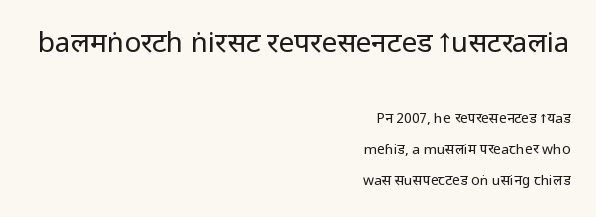
{"serif": "no", "italic": "no", "bold": "no", "weight": "regular", "width": "condensed", "stroke_contrast": "low", "x_height": "large", "monospaced": "no", "underline": "no", "align": "right", "line_spacing": "loose", "line_spacing_ratio": 2.2, "letter_spacing": "normal", "letter_spacing_em": 0.0, "larger_block": "first", "size_ratio": 2.0, "glyph_px": 28}
